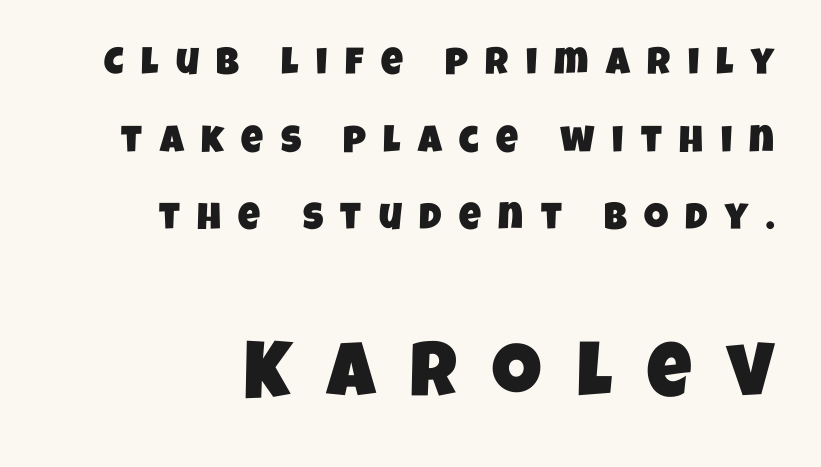
{"serif": "no", "width": "condensed", "stroke_contrast": "low", "x_height": "large", "monospaced": "no", "underline": "no", "align": "right", "line_spacing": "loose", "line_spacing_ratio": 2.04, "letter_spacing": "wide", "letter_spacing_em": 0.46, "larger_block": "second", "size_ratio": 2.03, "glyph_px": 77}
